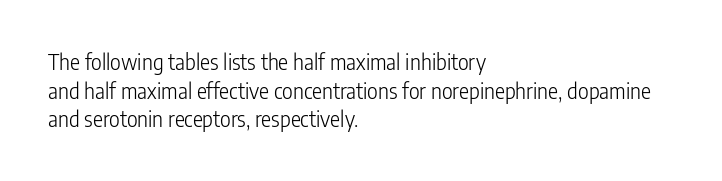
Q: Is the text bold? A: No.
Q: Is the text italic (slanted)? A: No, it is upright.
Q: Is the text underlined? A: No.
Q: How is the paragraph aligned? A: Left-aligned.
Q: Is the spacing between letters normal or unusually wide? A: Normal.
Q: Is the spacing between lines tight, normal or loose? A: Normal.
